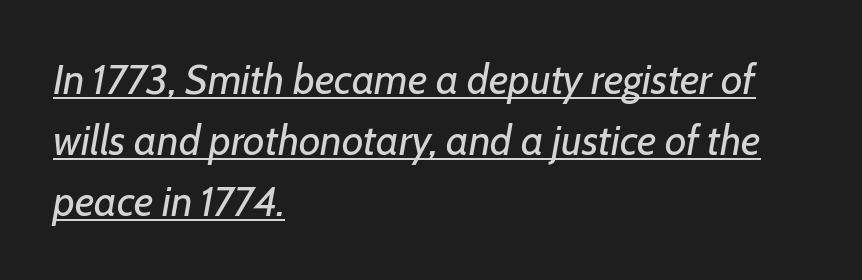
Q: Is the text bold? A: No.
Q: Is the text italic (slanted)? A: Yes, it leans right by about 7 degrees.
Q: Is the text underlined? A: Yes.
Q: How is the paragraph aligned? A: Left-aligned.
Q: Is the spacing between letters normal or unusually wide? A: Normal.
Q: Is the spacing between lines tight, normal or loose? A: Normal.
Q: Width (condensed, normal, or wide)? A: Normal.
Q: Stroke contrast? A: Low.
Q: x-height? A: Medium.
Q: Monospaced? A: No.
